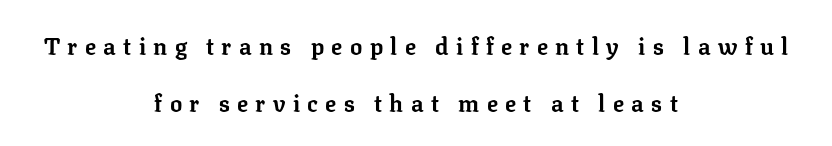
Q: Is the text bold? A: Yes.
Q: Is the text italic (slanted)? A: No, it is upright.
Q: Is the text underlined? A: No.
Q: How is the paragraph aligned? A: Centered.
Q: Is the spacing between letters normal or unusually wide? A: Unusually wide.
Q: Is the spacing between lines tight, normal or loose? A: Loose.
